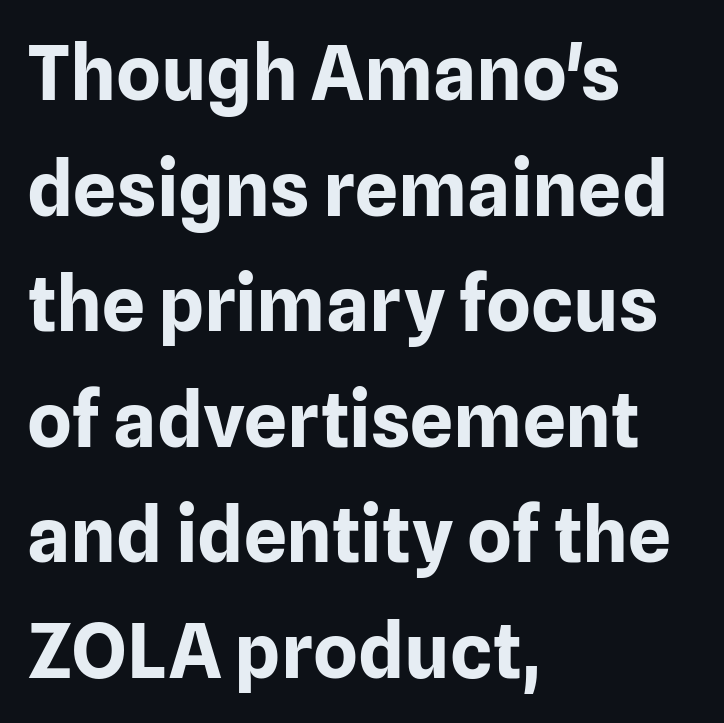
No word sits above an underline. The tracking reads as untouched default to a designer's eye. Left-aligned paragraph, ragged on the right. A typesetter would call this proportional, since set widths differ per character. Weight check: bold — yes, fully.
